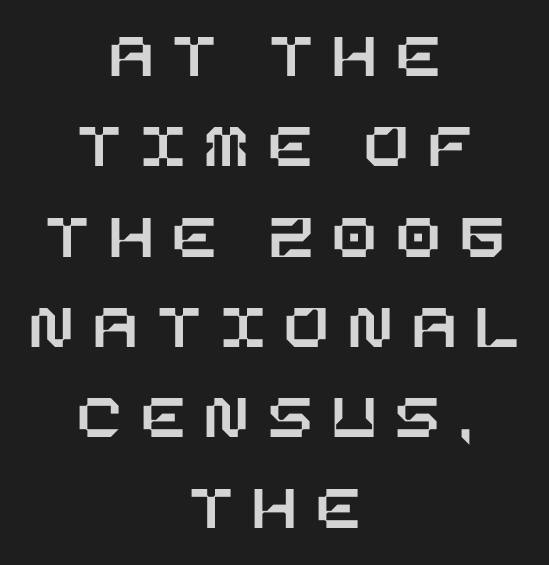
Every character sits straight up, as roman type does. A typesetter would call this heavily tracked-out type. Neither beginnings nor endings align; midpoints do. Underlining? Definitely not there.
